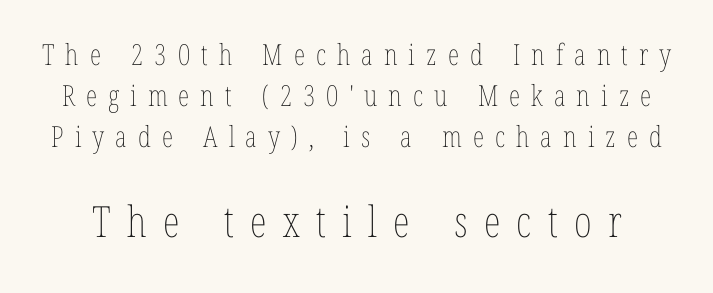
{"italic": "no", "bold": "no", "weight": "thin", "width": "condensed", "stroke_contrast": "low", "x_height": "medium", "monospaced": "no", "underline": "no", "line_spacing": "normal", "line_spacing_ratio": 1.41, "letter_spacing": "wide", "letter_spacing_em": 0.38, "larger_block": "second", "size_ratio": 1.48, "glyph_px": 43}
